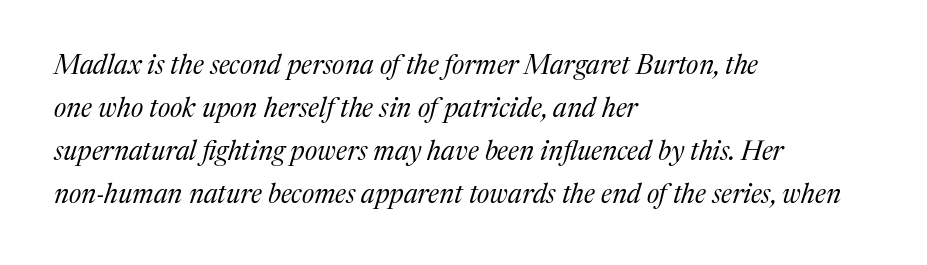
The line-height multiplier appears to be the usual default. Default kerning and tracking; the words read as compact shapes. The rag falls on the right side of this text block. The font's italic variant was chosen for this text.
